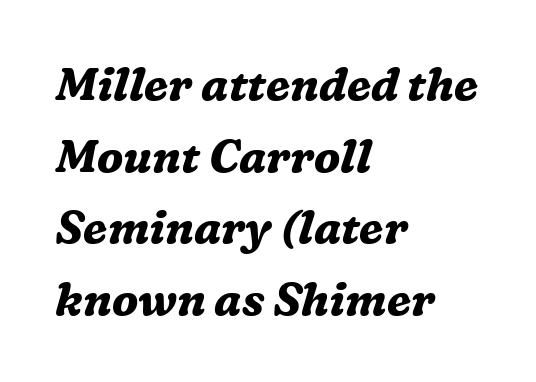
The image shows 45 px bold serif type, italic (leaning right); set left-aligned, normal line spacing (1.59x), normal letter spacing, not underlined; medium stroke contrast and a medium x-height.
